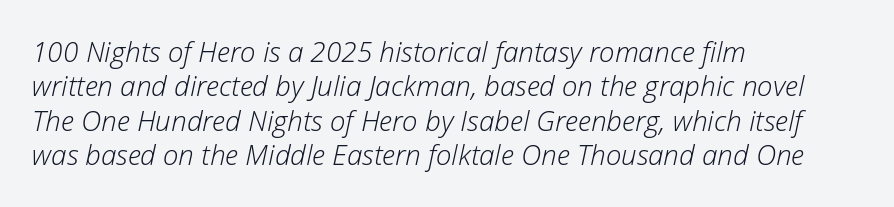
Compared with typical body copy, the letter spacing here is the same. Looking at the ascenders, they clearly lean. A typesetter would call this proportional, since set widths differ per character. Heft: none added — not bold. Lines of text with bare space underneath.
